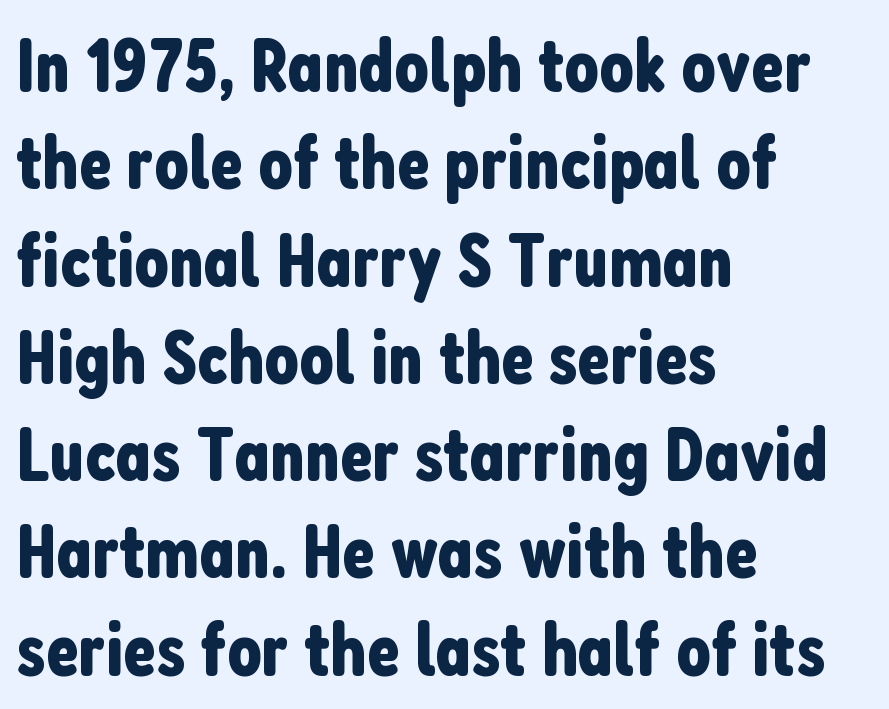
The image shows 76 px condensed sans-serif type, upright; set left-aligned, normal line spacing (1.28x), normal letter spacing, not underlined; low stroke contrast and a medium x-height.
